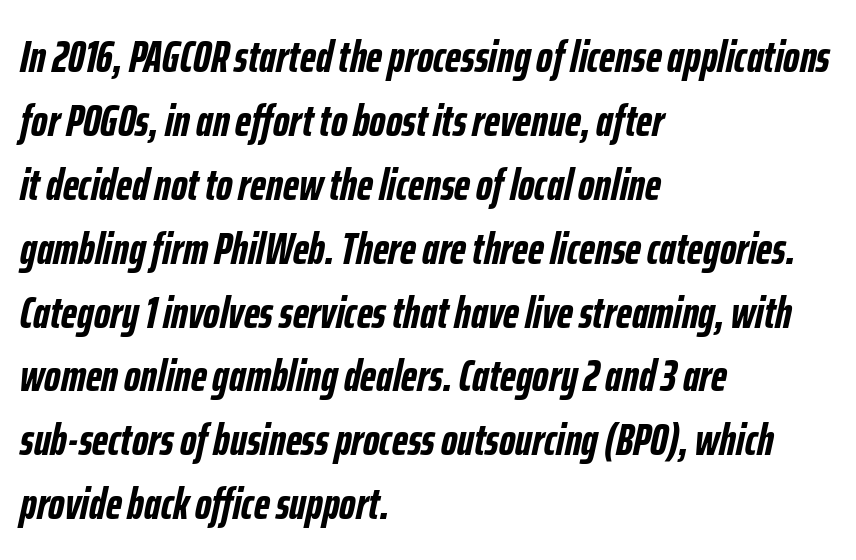
Q: Is the text bold? A: Yes.
Q: Is the text italic (slanted)? A: Yes, it leans right by about 12 degrees.
Q: Is the text underlined? A: No.
Q: How is the paragraph aligned? A: Left-aligned.
Q: Is the spacing between letters normal or unusually wide? A: Normal.
Q: Is the spacing between lines tight, normal or loose? A: Normal.
Q: Width (condensed, normal, or wide)? A: Condensed.
Q: Stroke contrast? A: Low.
Q: x-height? A: Medium.
Q: Monospaced? A: No.
